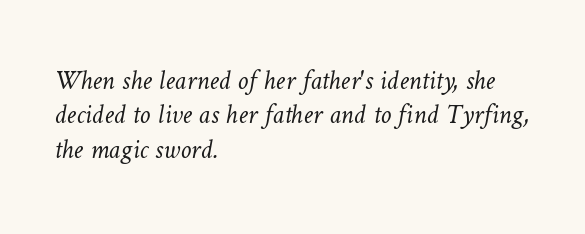
The image shows 27 px text type; set left-aligned, normal line spacing (1.27x), normal letter spacing, not underlined.
